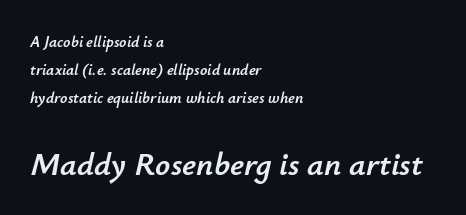
Here the glyphs are tracked normally, forming tight word shapes. You could not count columns in this text — the font is proportionally spaced. The string is rendered with underlining switched off. Horizontal alignment here is leftward, the default for most running prose. Yep, that's italic — everything's leaning. This layout puts the modest block above and the oversized block below.
